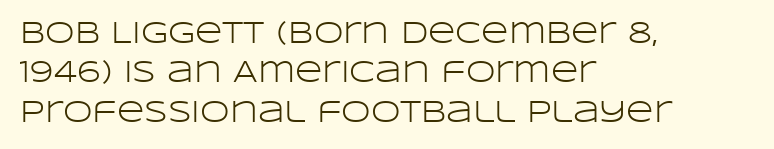
Q: Is the text bold? A: No.
Q: Is the text italic (slanted)? A: No, it is upright.
Q: Is the typeface a serif or a sans-serif typeface? A: Sans-serif.
Q: Is the text underlined? A: No.
Q: How is the paragraph aligned? A: Left-aligned.
Q: Is the spacing between letters normal or unusually wide? A: Normal.
Q: Is the spacing between lines tight, normal or loose? A: Normal.
Q: Width (condensed, normal, or wide)? A: Wide.
Q: Stroke contrast? A: Low.
Q: x-height? A: Large.
Q: Monospaced? A: No.
